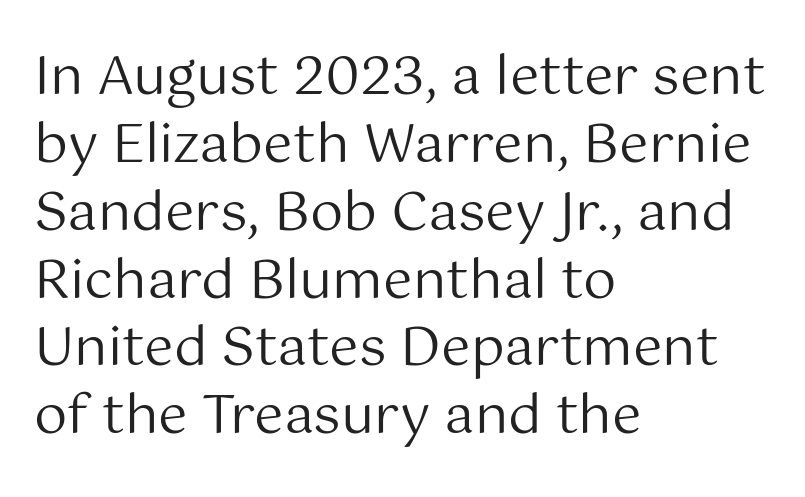
The image shows 53 px regular-weight sans-serif type, upright; set left-aligned, normal line spacing (1.28x), normal letter spacing, not underlined; medium stroke contrast and a medium x-height.
